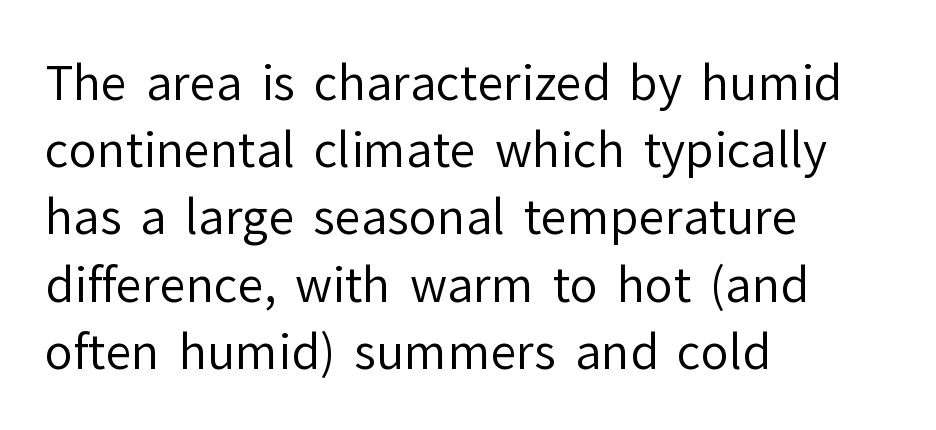
{"serif": "no", "italic": "no", "bold": "no", "weight": "regular", "width": "normal", "stroke_contrast": "low", "x_height": "medium", "monospaced": "no", "underline": "no", "align": "left", "line_spacing": "normal", "line_spacing_ratio": 1.43, "letter_spacing": "normal", "letter_spacing_em": 0.0, "glyph_px": 47}
